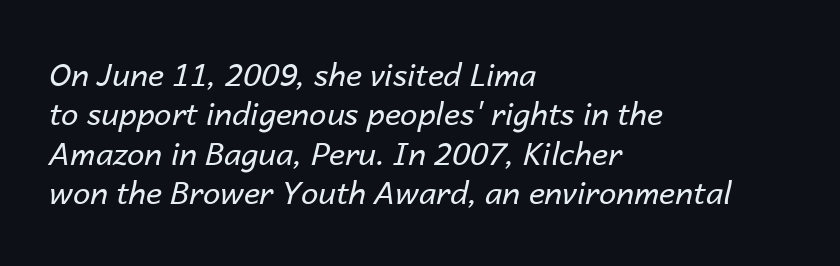
Q: Is the text bold? A: No.
Q: Is the text italic (slanted)? A: Yes, it leans right by about 14 degrees.
Q: Is the text underlined? A: No.
Q: How is the paragraph aligned? A: Left-aligned.
Q: Is the spacing between letters normal or unusually wide? A: Normal.
Q: Is the spacing between lines tight, normal or loose? A: Normal.
Q: Width (condensed, normal, or wide)? A: Normal.
Q: Stroke contrast? A: Low.
Q: x-height? A: Medium.
Q: Monospaced? A: No.
